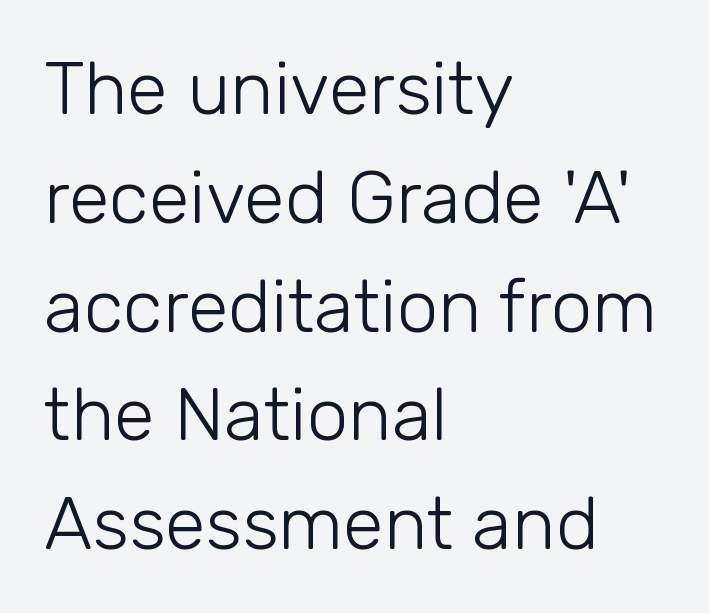
{"serif": "no", "italic": "no", "bold": "no", "weight": "light", "width": "normal", "stroke_contrast": "low", "x_height": "medium", "monospaced": "no", "underline": "no", "align": "left", "line_spacing": "normal", "line_spacing_ratio": 1.47, "letter_spacing": "normal", "letter_spacing_em": 0.0, "glyph_px": 74}
